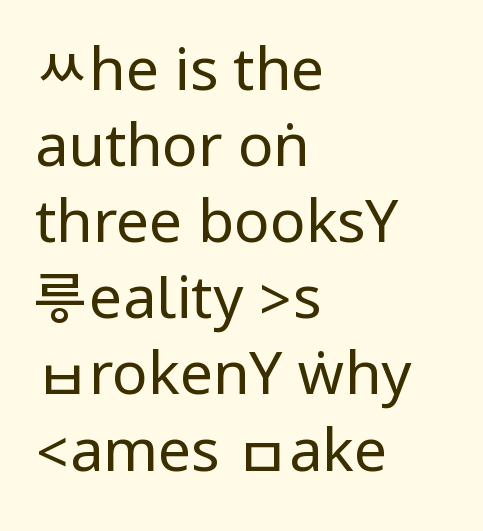
{"serif": "no", "italic": "no", "bold": "no", "weight": "regular", "width": "condensed", "stroke_contrast": "low", "underline": "no", "align": "left", "line_spacing": "normal", "line_spacing_ratio": 1.29, "letter_spacing": "normal", "letter_spacing_em": 0.0, "glyph_px": 59}
